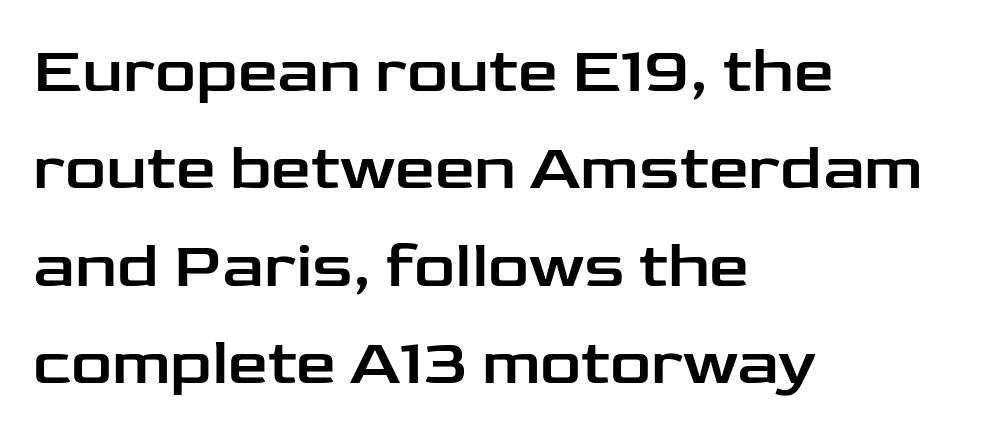
A typesetter would mark this as roman, not italic. Leading: standard. The specimen omits any rule beneath the text block's lines. The typeface chosen for these lines omits serifs.
